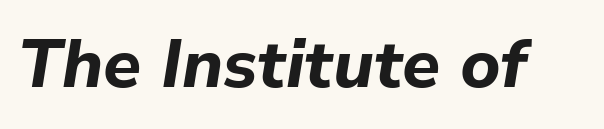
The image shows 68 px bold type, italic (leaning right); set normal letter spacing, not underlined; low stroke contrast and a medium x-height.
